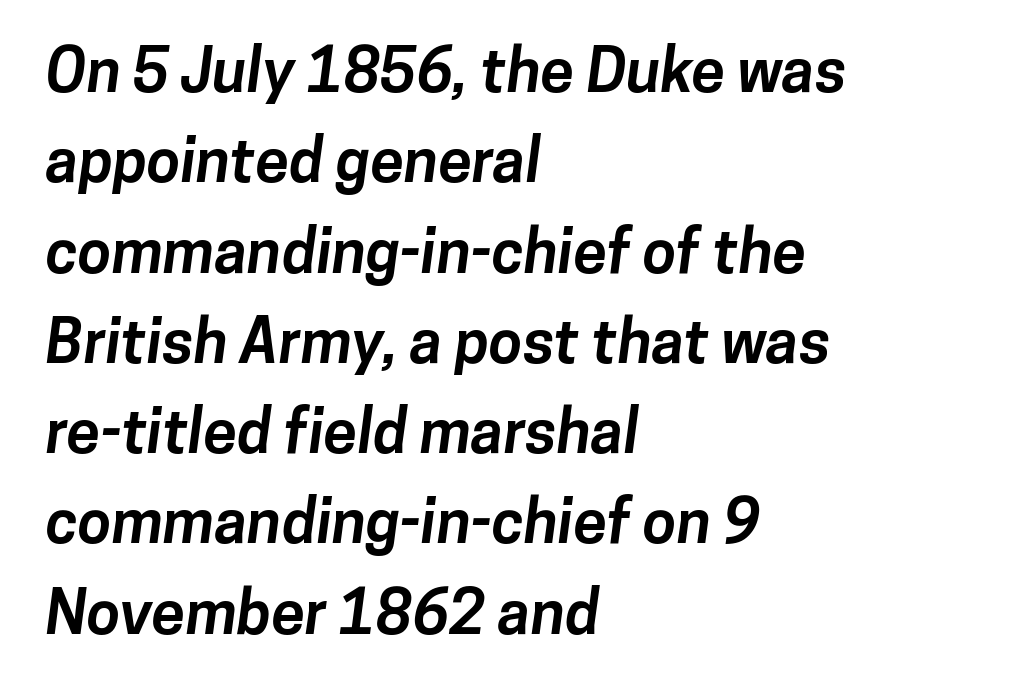
Q: Is the text bold? A: Yes.
Q: Is the typeface a serif or a sans-serif typeface? A: Sans-serif.
Q: Is the text underlined? A: No.
Q: How is the paragraph aligned? A: Left-aligned.
Q: Is the spacing between letters normal or unusually wide? A: Normal.
Q: Is the spacing between lines tight, normal or loose? A: Normal.
Q: Width (condensed, normal, or wide)? A: Normal.
Q: Stroke contrast? A: Low.
Q: x-height? A: Medium.
Q: Monospaced? A: No.
